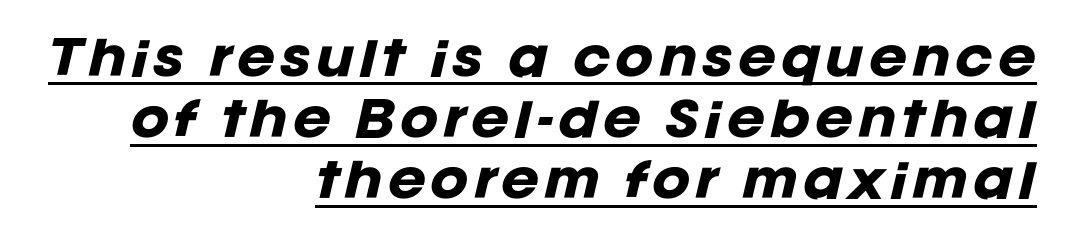
The image shows 46 px heavy type, italic (leaning right); set right-aligned, normal line spacing (1.33x), underlined; low stroke contrast and a large x-height.
